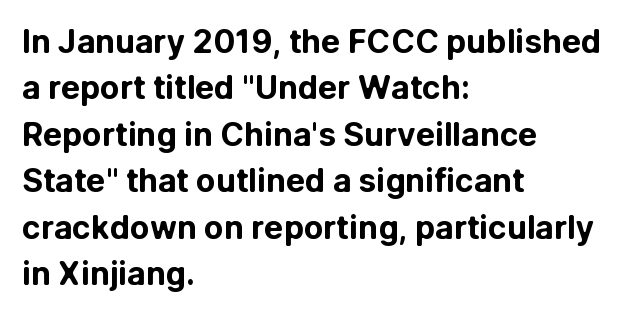
{"serif": "no", "italic": "no", "bold": "yes", "weight": "bold", "width": "normal", "stroke_contrast": "low", "x_height": "medium", "monospaced": "no", "underline": "no", "align": "left", "line_spacing": "normal", "line_spacing_ratio": 1.45, "letter_spacing": "normal", "letter_spacing_em": 0.0, "glyph_px": 32}
